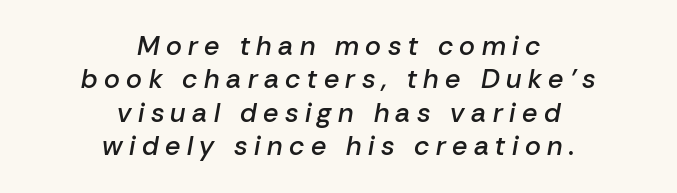
{"italic": "yes", "lean": "right", "slant_degrees": 10, "bold": "semi", "underline": "no", "align": "center", "line_spacing_ratio": 1.24, "letter_spacing": "wide", "letter_spacing_em": 0.24, "glyph_px": 27}
